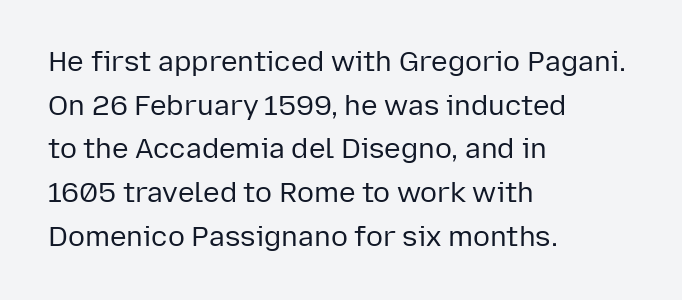
The image shows 28 px regular-weight sans-serif type, upright; set left-aligned, normal line spacing (1.56x), normal letter spacing, not underlined; low stroke contrast and a medium x-height.
